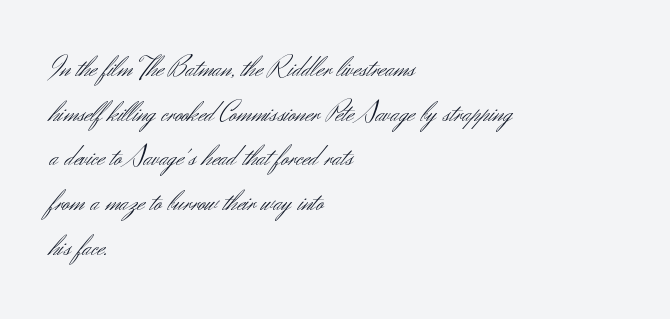
Q: Is the text bold? A: No.
Q: Is the text italic (slanted)? A: Yes.
Q: Is the typeface a serif or a sans-serif typeface? A: Sans-serif.
Q: Is the text underlined? A: No.
Q: How is the paragraph aligned? A: Left-aligned.
Q: Is the spacing between letters normal or unusually wide? A: Normal.
Q: Is the spacing between lines tight, normal or loose? A: Normal.
Q: Width (condensed, normal, or wide)? A: Normal.
Q: Stroke contrast? A: Medium.
Q: x-height? A: Small.
Q: Monospaced? A: No.
